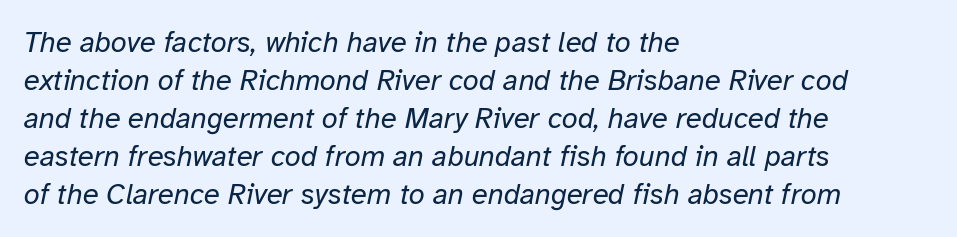
Q: Is the text bold? A: No.
Q: Is the text italic (slanted)? A: Yes, it leans right by about 12 degrees.
Q: Is the text underlined? A: No.
Q: How is the paragraph aligned? A: Left-aligned.
Q: Is the spacing between letters normal or unusually wide? A: Normal.
Q: Is the spacing between lines tight, normal or loose? A: Normal.
Q: Width (condensed, normal, or wide)? A: Normal.
Q: Stroke contrast? A: Low.
Q: x-height? A: Medium.
Q: Monospaced? A: No.
